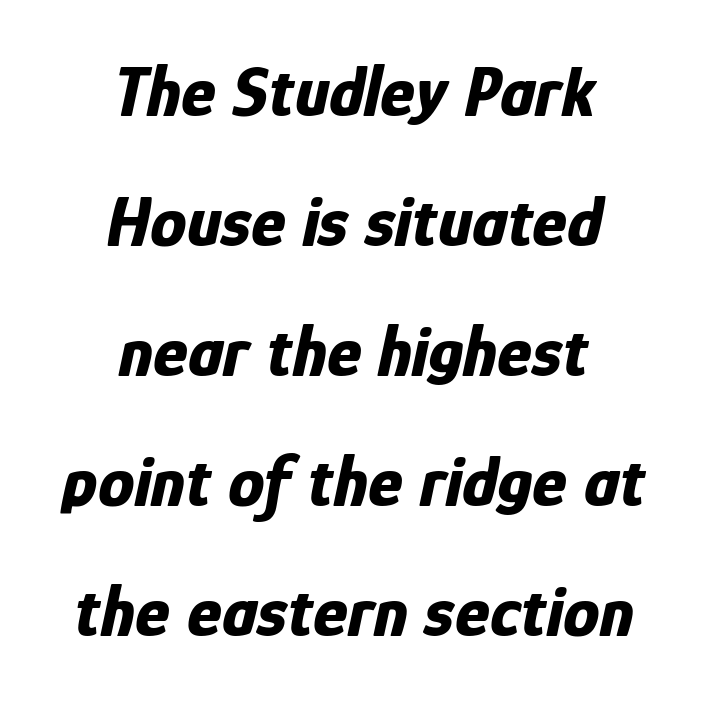
The image shows 73 px bold, condensed type, italic (leaning right); set centered, line spacing 1.78x, normal letter spacing, not underlined; low stroke contrast and a medium x-height.
